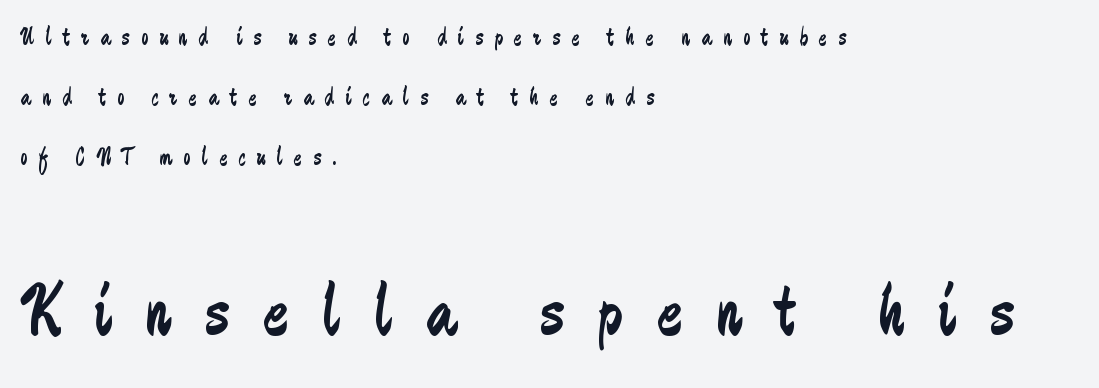
Q: Is the text bold? A: No.
Q: Is the text italic (slanted)? A: Yes.
Q: Is the typeface a serif or a sans-serif typeface? A: Sans-serif.
Q: Is the text underlined? A: No.
Q: How is the paragraph aligned? A: Left-aligned.
Q: Is the spacing between letters normal or unusually wide? A: Unusually wide.
Q: Is the spacing between lines tight, normal or loose? A: Loose.
Q: Which block of text is set in a larger size, the first (top) or the second (bottom)? A: The second (bottom) one.
Q: Width (condensed, normal, or wide)? A: Condensed.
Q: Stroke contrast? A: Low.
Q: x-height? A: Small.
Q: Monospaced? A: No.
